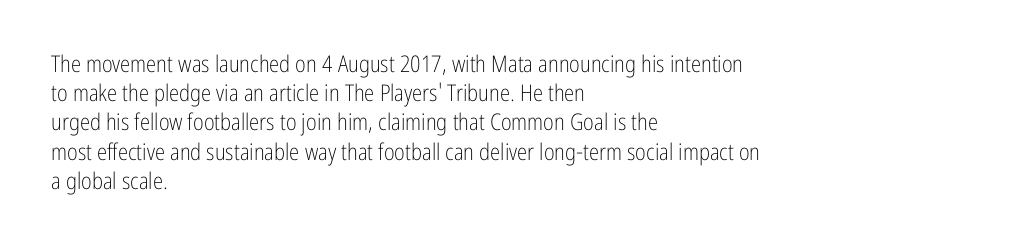
The image shows 23 px text type, upright; set left-aligned, normal line spacing (1.27x), normal letter spacing, not underlined.
